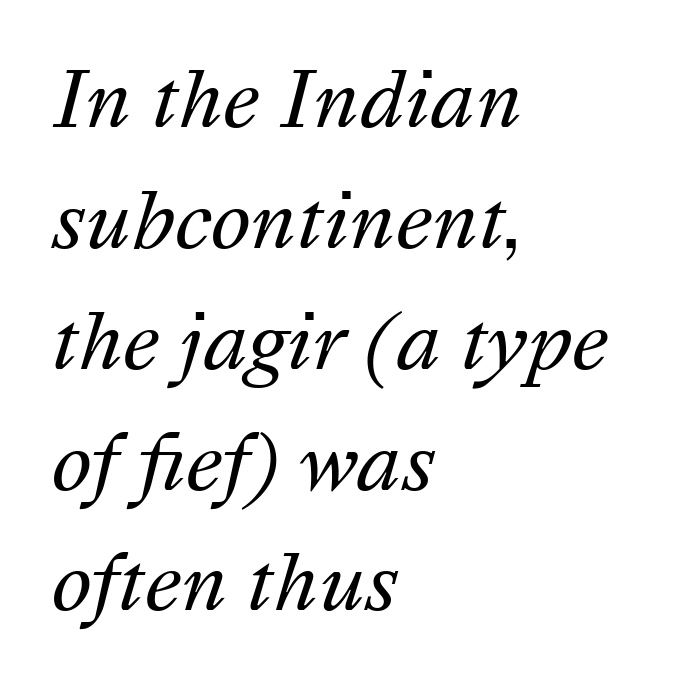
The image shows 76 px regular-weight type, italic (leaning right); set left-aligned, normal line spacing (1.59x), normal letter spacing, not underlined; medium stroke contrast and a medium x-height.
